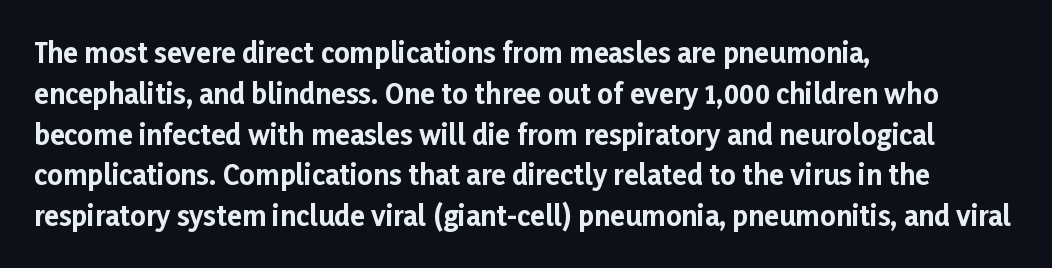
The image shows 27 px bold type, upright; set left-aligned, normal line spacing (1.51x), normal letter spacing, not underlined.
